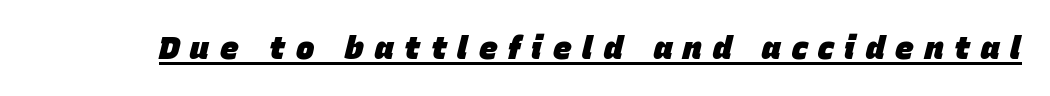
{"italic": "yes", "lean": "right", "slant_degrees": 15, "bold": "yes", "weight": "heavy", "width": "normal", "stroke_contrast": "low", "x_height": "large", "monospaced": "no", "underline": "yes", "letter_spacing": "wide", "letter_spacing_em": 0.35, "glyph_px": 31}
